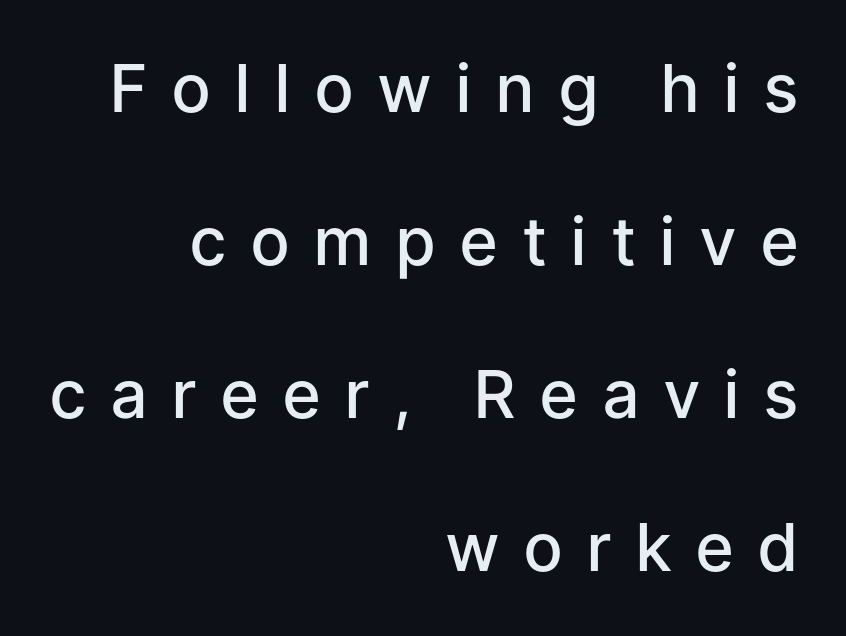
{"serif": "no", "italic": "no", "bold": "semi", "weight": "semibold", "width": "normal", "stroke_contrast": "low", "x_height": "medium", "monospaced": "no", "underline": "no", "align": "right", "line_spacing": "loose", "line_spacing_ratio": 2.32, "letter_spacing": "wide", "letter_spacing_em": 0.38, "glyph_px": 66}
